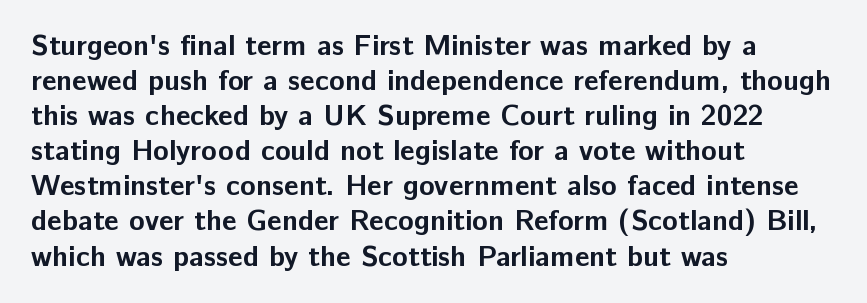
{"serif": "no", "italic": "no", "bold": "yes", "weight": "bold", "width": "normal", "stroke_contrast": "low", "x_height": "medium", "monospaced": "no", "underline": "no", "align": "left", "line_spacing_ratio": 1.21, "letter_spacing": "normal", "letter_spacing_em": 0.0, "glyph_px": 29}
